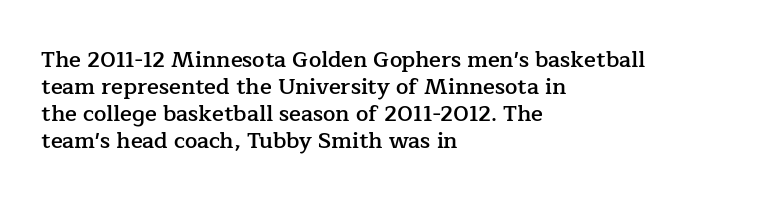
The gap between lines stays unmarked. Casual observation: everything's shoved over to the left. The glyphs have the mass of a demibold cut, below bold. The lettering stays uniformly vertical, giving the passage a roman look. Honestly, the letter spacing is just normal — you wouldn't notice it.
